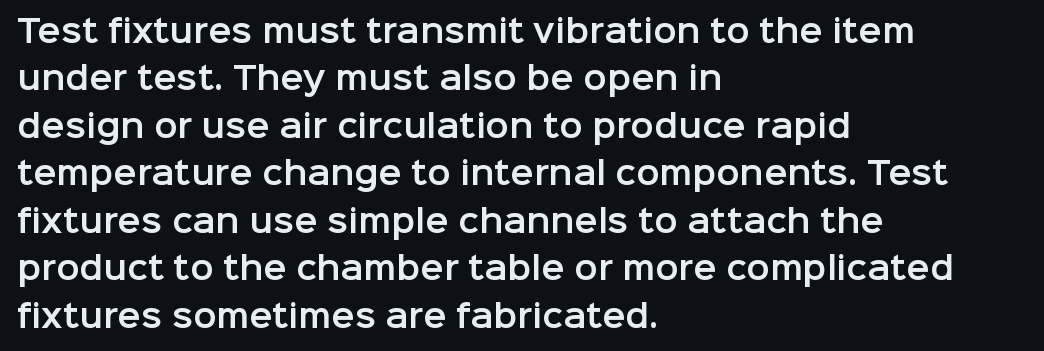
{"serif": "no", "italic": "no", "width": "normal", "stroke_contrast": "low", "x_height": "medium", "monospaced": "no", "underline": "no", "align": "left", "line_spacing": "normal", "line_spacing_ratio": 1.53, "letter_spacing": "normal", "letter_spacing_em": 0.0, "glyph_px": 31}
